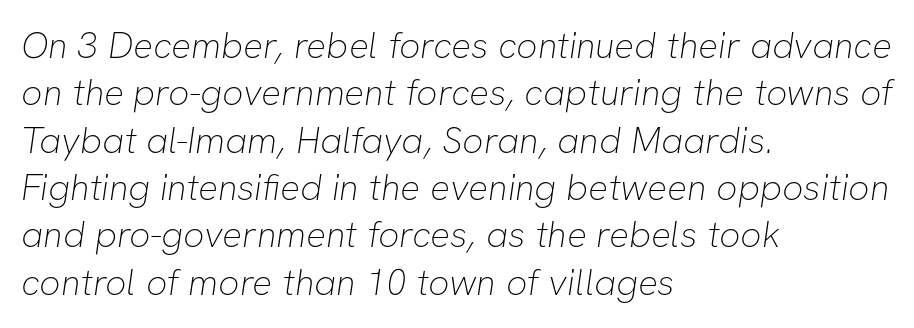
{"serif": "no", "bold": "no", "weight": "thin", "width": "normal", "stroke_contrast": "low", "x_height": "medium", "monospaced": "no", "underline": "no", "align": "left", "line_spacing": "normal", "line_spacing_ratio": 1.28, "letter_spacing": "normal", "letter_spacing_em": 0.0, "glyph_px": 37}
